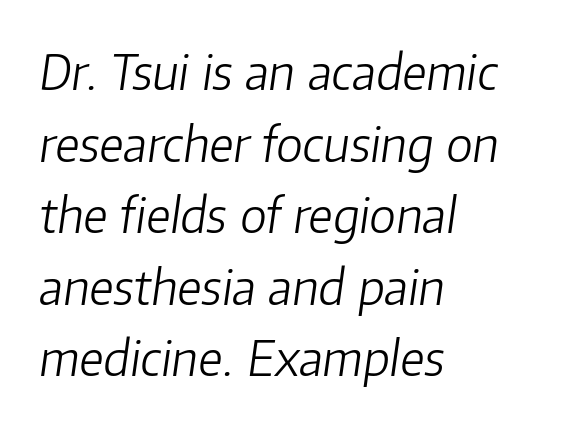
{"italic": "yes", "lean": "right", "slant_degrees": 8, "bold": "no", "weight": "light", "width": "normal", "stroke_contrast": "low", "x_height": "medium", "monospaced": "no", "underline": "no", "align": "left", "line_spacing": "normal", "line_spacing_ratio": 1.49, "letter_spacing": "normal", "letter_spacing_em": 0.0, "glyph_px": 48}
